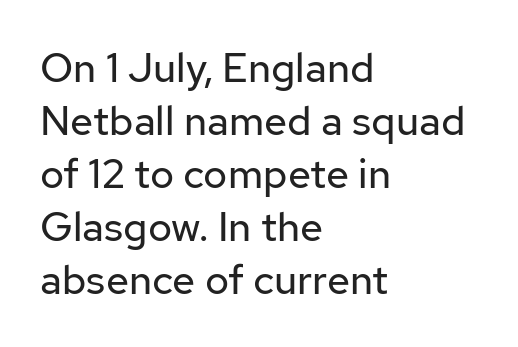
Q: Is the text bold? A: No.
Q: Is the text italic (slanted)? A: No, it is upright.
Q: Is the typeface a serif or a sans-serif typeface? A: Sans-serif.
Q: Is the text underlined? A: No.
Q: How is the paragraph aligned? A: Left-aligned.
Q: Is the spacing between letters normal or unusually wide? A: Normal.
Q: Is the spacing between lines tight, normal or loose? A: Normal.
Q: Width (condensed, normal, or wide)? A: Normal.
Q: Stroke contrast? A: Low.
Q: x-height? A: Medium.
Q: Monospaced? A: No.
